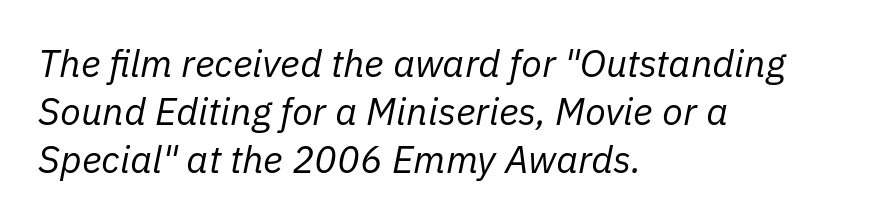
Evenly set lines give the paragraph a standard silhouette. These glyphs show unthickened strokes, regular width or finer. This rendering uses left alignment, leaving the right contour irregular. Tracking here is standard; glyphs follow each other at the usual distance.
